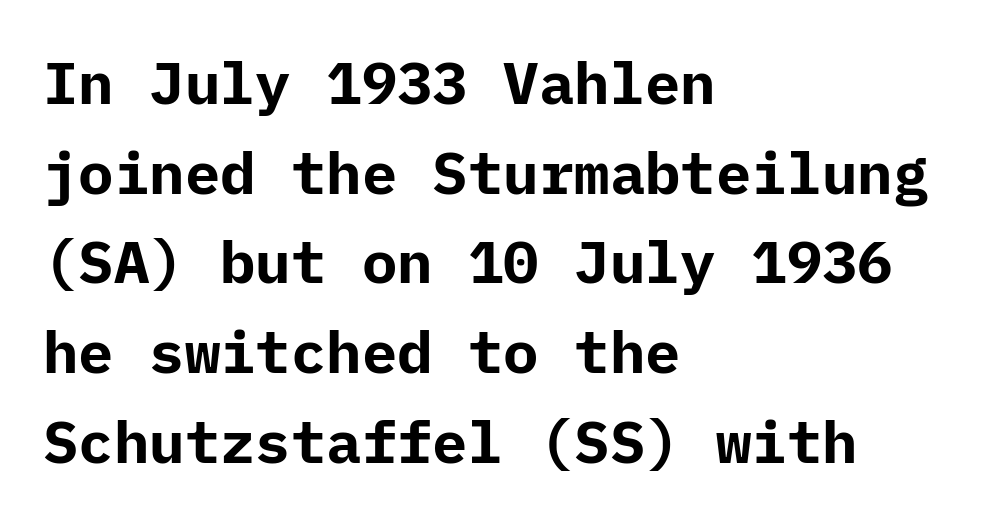
The image shows 59 px bold sans-serif type, upright; set left-aligned, normal line spacing (1.52x), normal letter spacing, not underlined; low stroke contrast and a medium x-height.
